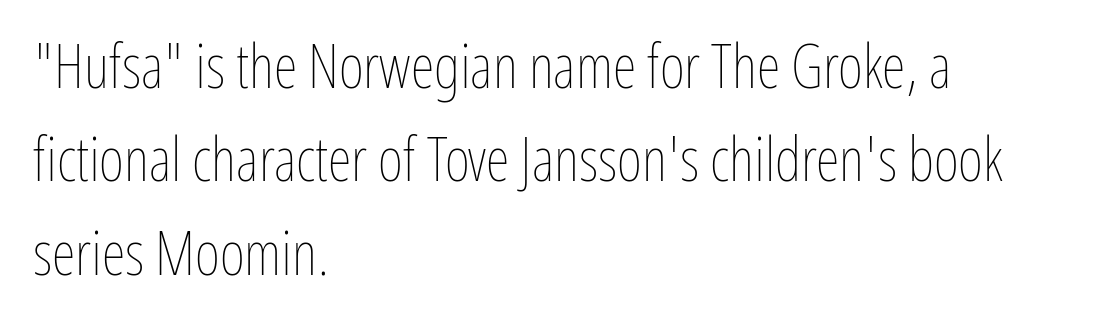
{"italic": "no", "bold": "no", "weight": "thin", "width": "condensed", "stroke_contrast": "low", "x_height": "medium", "monospaced": "no", "underline": "no", "align": "left", "line_spacing": "normal", "line_spacing_ratio": 1.53, "letter_spacing": "normal", "letter_spacing_em": 0.0, "glyph_px": 61}
